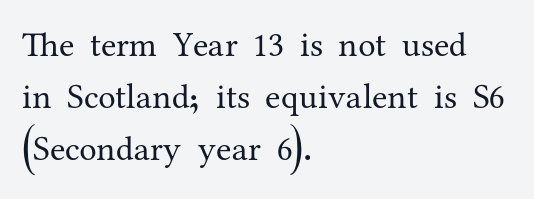
Q: Is the text bold? A: No.
Q: Is the text italic (slanted)? A: No, it is upright.
Q: Is the typeface a serif or a sans-serif typeface? A: Serif.
Q: Is the text underlined? A: No.
Q: How is the paragraph aligned? A: Left-aligned.
Q: Is the spacing between letters normal or unusually wide? A: Normal.
Q: Is the spacing between lines tight, normal or loose? A: Normal.
Q: Width (condensed, normal, or wide)? A: Normal.
Q: Stroke contrast? A: Medium.
Q: x-height? A: Medium.
Q: Monospaced? A: No.
